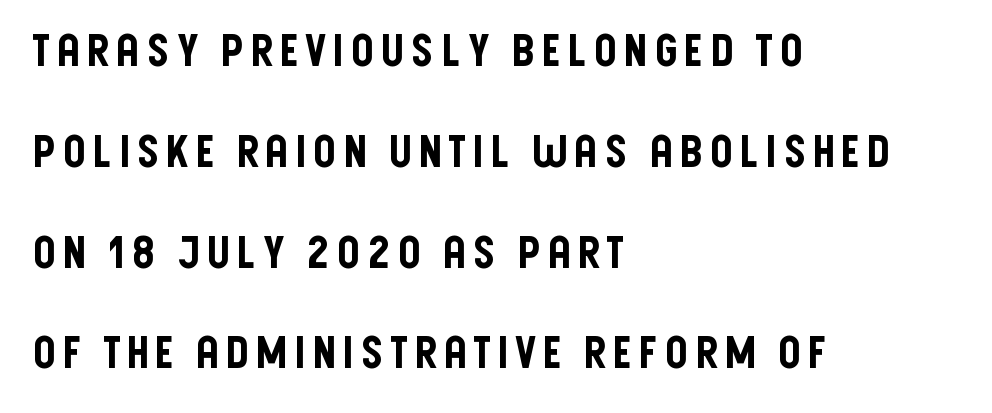
The type family on display is of the sans-serif kind. The lines in this sample share a left origin and differ only in where they stop. Think of a printed novel: that variable character pitch is what you see here. The axis of the letterforms is exactly vertical. The area under the type is left untouched. Leading is clearly above the norm, producing a sparse column.
